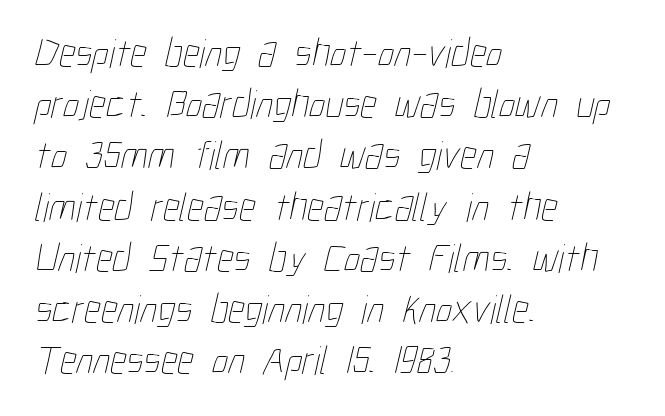
Casual observation: everything's shoved over to the left. The foot of each line stays bare and open. Stem width sits at or under what a default text font uses. Each new line begins a customary step beneath the previous one.
